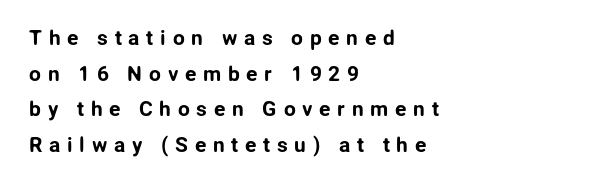
The image shows 21 px text type, upright; set left-aligned, normal line spacing (1.7x), unusually wide letter spacing (+0.32 em), not underlined.
